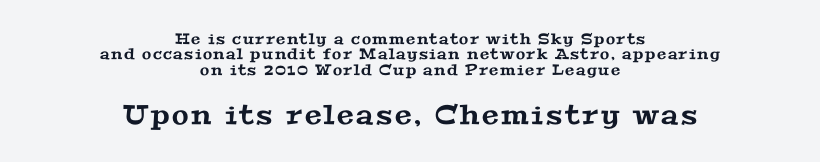
Leading: reduced. Between these two stacked blocks, the lower one wins on size. Compared with a flush-left layout, this one balances lines on the center instead. Clear beneath every line of the passage.
